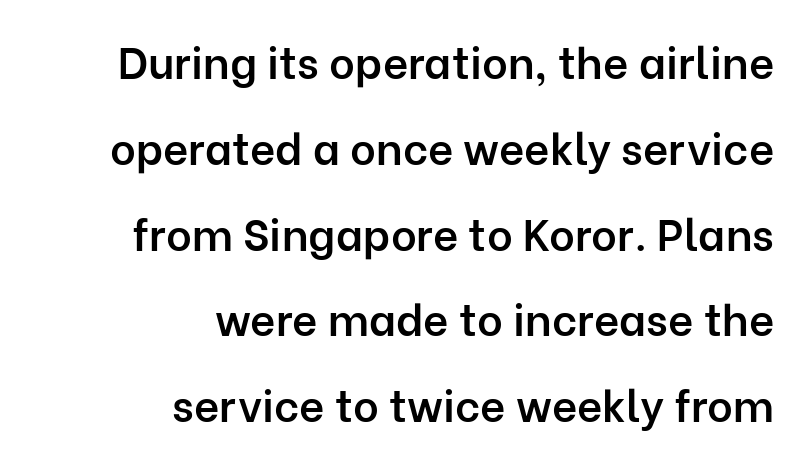
Q: Is the text bold? A: Semi-bold.
Q: Is the text italic (slanted)? A: No, it is upright.
Q: Is the typeface a serif or a sans-serif typeface? A: Sans-serif.
Q: Is the text underlined? A: No.
Q: How is the paragraph aligned? A: Right-aligned.
Q: Is the spacing between letters normal or unusually wide? A: Normal.
Q: Is the spacing between lines tight, normal or loose? A: Loose.
Q: Width (condensed, normal, or wide)? A: Normal.
Q: Stroke contrast? A: Low.
Q: x-height? A: Medium.
Q: Monospaced? A: No.
